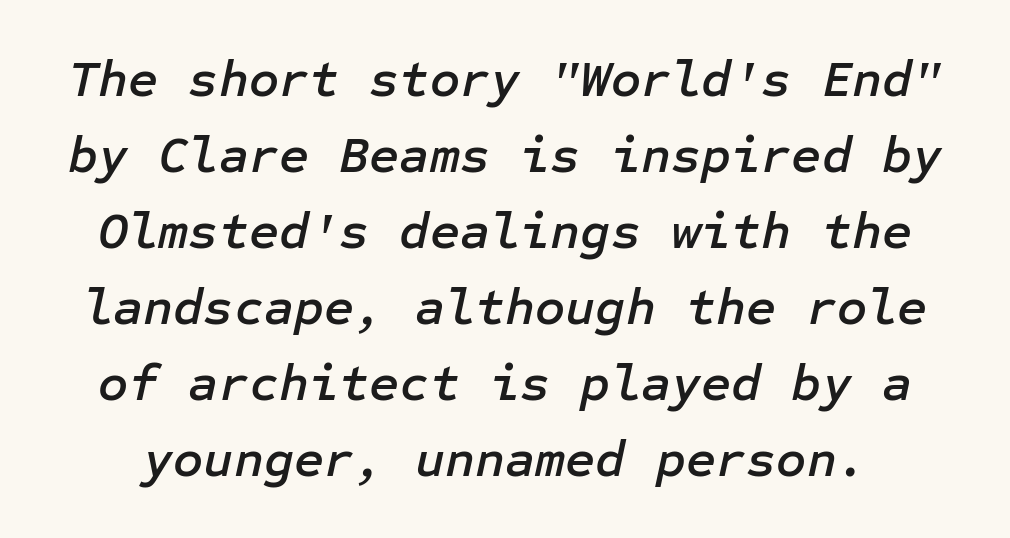
The image shows 52 px text type, italic (leaning right); set normal line spacing (1.46x), normal letter spacing, not underlined; low stroke contrast and a medium x-height.
